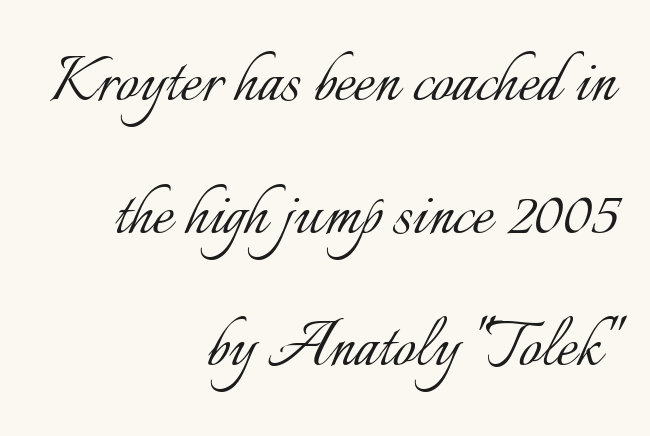
This rendering features lettering with no underline. Students, note that the glyphs here touch the page at normal intervals. The lines are quadded right. The weight tops out at a normal text grade. These lines are rendered in a variable-pitch font.
